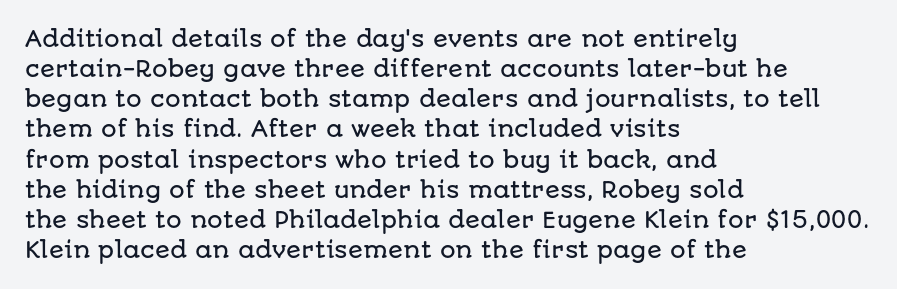
Q: Is the text italic (slanted)? A: No, it is upright.
Q: Is the text underlined? A: No.
Q: How is the paragraph aligned? A: Left-aligned.
Q: Is the spacing between letters normal or unusually wide? A: Normal.
Q: Is the spacing between lines tight, normal or loose? A: Normal.
